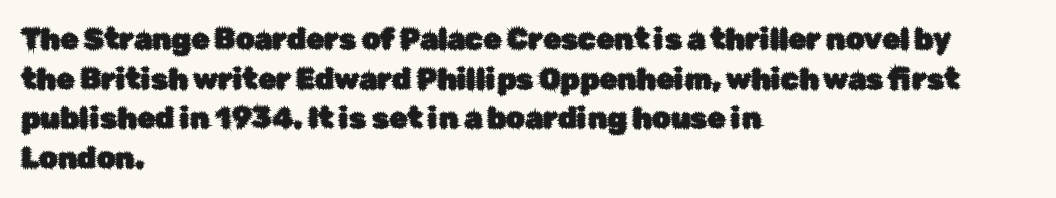
Q: Is the text italic (slanted)? A: No, it is upright.
Q: Is the typeface a serif or a sans-serif typeface? A: Sans-serif.
Q: Is the text underlined? A: No.
Q: How is the paragraph aligned? A: Left-aligned.
Q: Is the spacing between letters normal or unusually wide? A: Normal.
Q: Is the spacing between lines tight, normal or loose? A: Normal.
Q: Width (condensed, normal, or wide)? A: Normal.
Q: Stroke contrast? A: Low.
Q: x-height? A: Medium.
Q: Monospaced? A: No.
